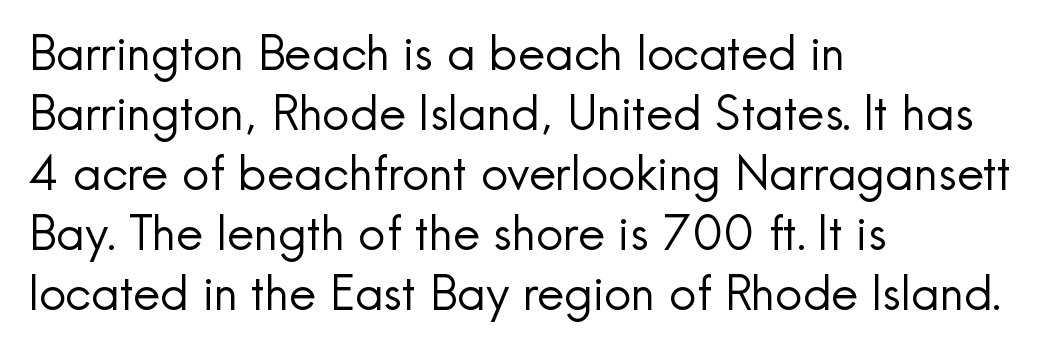
The face looks like a standard text weight, possibly lighter. To sum up the face: it is a sans, with no serifs. The specimen omits any rule beneath the text block's lines. Teacher's note: observe the even left margin — that is flush-left alignment. Words appear dense and cohesive because spacing is normal. In terms of posture, this sample is upright.
